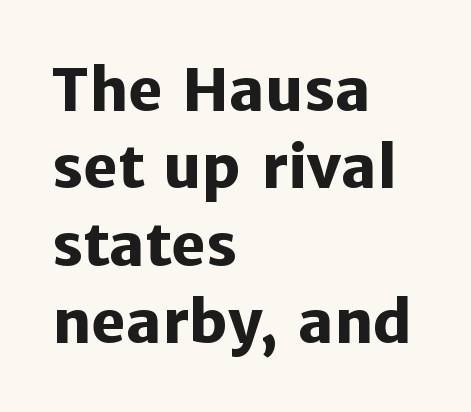
The image shows 59 px heavy sans-serif type, upright; set left-aligned, normal line spacing (1.31x), normal letter spacing, not underlined; low stroke contrast and a medium x-height.
